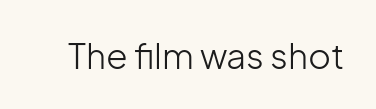
The image shows 35 px light sans-serif type, upright; set normal letter spacing, not underlined; low stroke contrast and a medium x-height.
